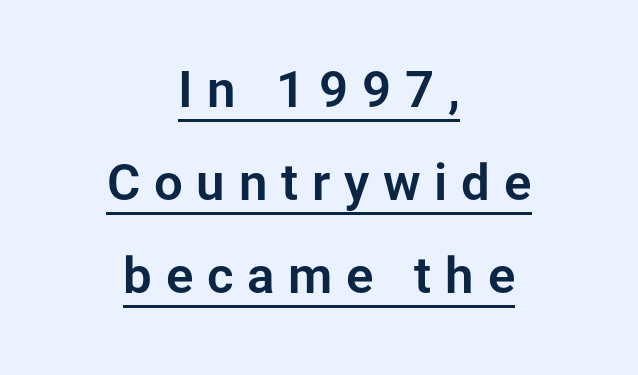
{"serif": "no", "italic": "no", "width": "normal", "stroke_contrast": "low", "x_height": "medium", "monospaced": "no", "underline": "yes", "align": "center", "line_spacing_ratio": 1.82, "letter_spacing": "wide", "letter_spacing_em": 0.27, "glyph_px": 51}
